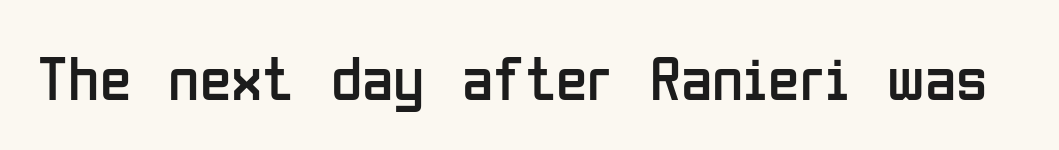
The image shows 64 px regular-weight, condensed sans-serif type, upright; set normal letter spacing, not underlined; low stroke contrast and a medium x-height.
